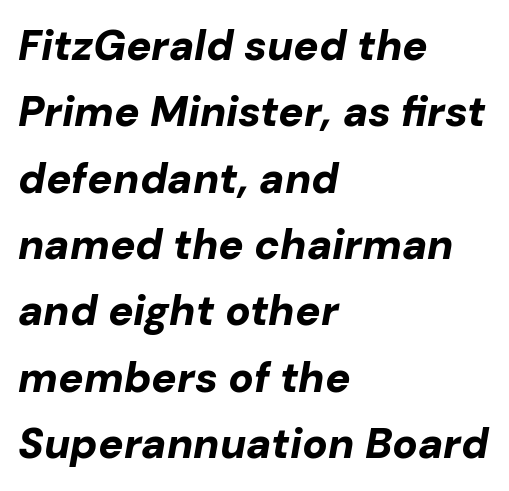
Regular leading. Words float on clear page, feet unadorned. Layout note: lines flush left. The passage shown leans; its letterforms are oblique. Spacing verdict: proportional, widths tailored to each character. Standard letterfit; no display-style spreading of the glyphs.
